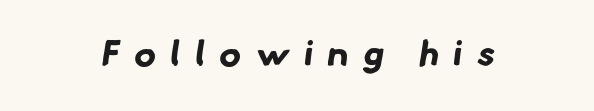
Q: Is the text bold? A: Yes.
Q: Is the typeface a serif or a sans-serif typeface? A: Sans-serif.
Q: Is the text underlined? A: No.
Q: Is the spacing between letters normal or unusually wide? A: Unusually wide.
Q: Width (condensed, normal, or wide)? A: Normal.
Q: Stroke contrast? A: Low.
Q: x-height? A: Small.
Q: Monospaced? A: No.
